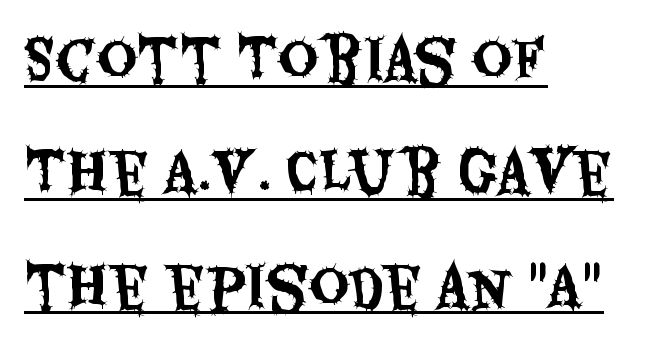
Horizontal bands of white between lines are thick stripes. Nope, not italic — everything's standing straight. The line texture is even and compact thanks to regular tracking. The face used here appears with an underline applied. The rag falls on the right side of this text block.
